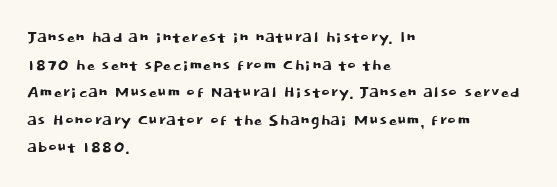
Line starts are locked; line ends wander. Leading matches the norm, producing a regular column. Characters remain perfectly vertical along every line. The area under the type is left untouched. Caption: standard tracking, unaltered.
